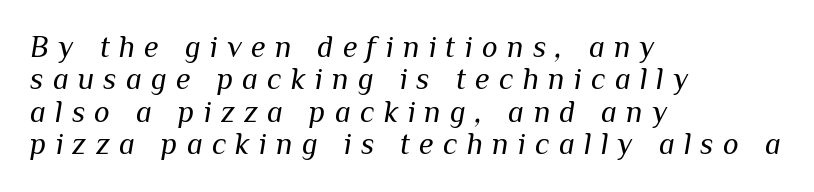
{"italic": "yes", "lean": "right", "slant_degrees": 10, "bold": "no", "weight": "regular", "width": "normal", "stroke_contrast": "medium", "x_height": "medium", "monospaced": "no", "underline": "no", "align": "left", "line_spacing": "tight", "line_spacing_ratio": 1.08, "letter_spacing": "wide", "letter_spacing_em": 0.31, "glyph_px": 30}
